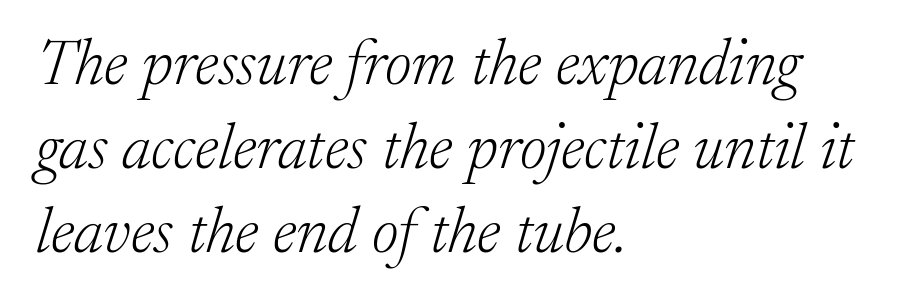
The image shows 64 px light serif type, italic (leaning right); set left-aligned, normal line spacing (1.31x), normal letter spacing, not underlined; low stroke contrast and a medium x-height.
